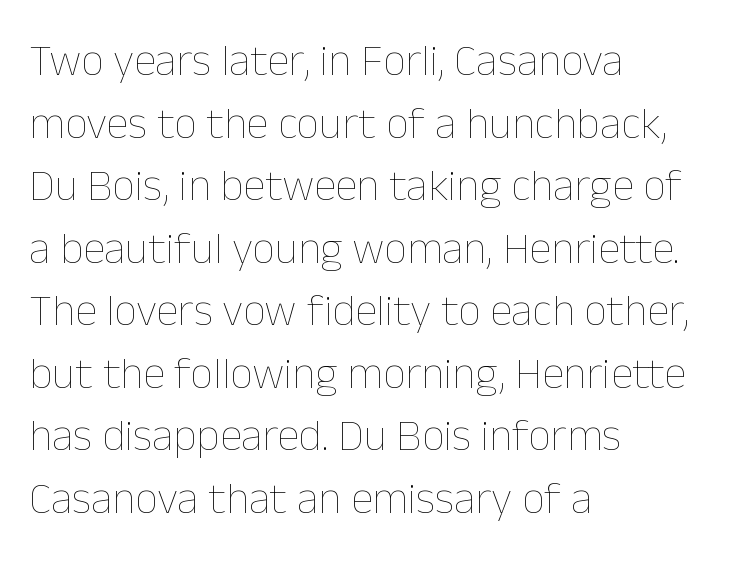
Nope, not italic — everything's standing straight. The rendering keeps characters at their native spacing. Stems here are at most as thick as an everyday book face. This block has exactly the height ordinary leading produces.
